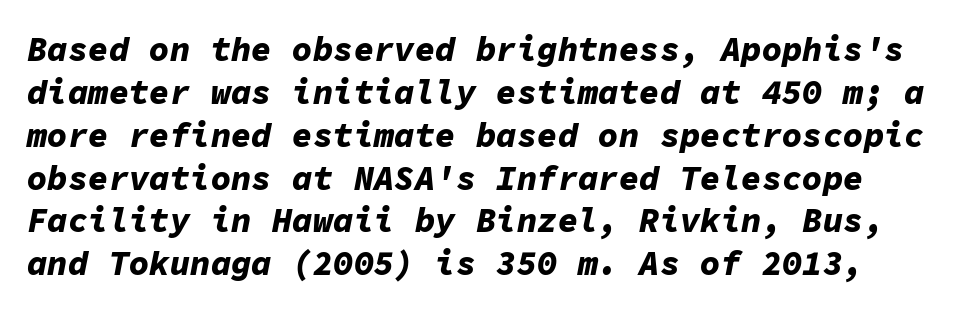
Students, this is bold: see how much ink each stroke carries. Each word holds together tightly as a unit, with standard inter-letter gaps. The zone under the glyphs is completely vacant. If you drew a line through each stem, it would be angled.
